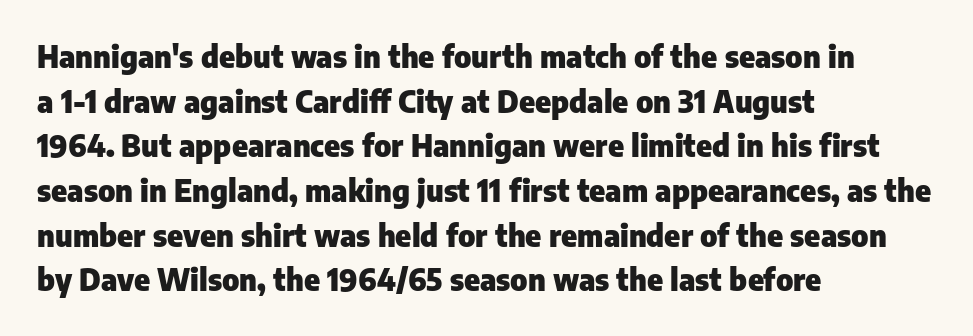
Q: Is the text bold? A: Yes.
Q: Is the text italic (slanted)? A: No, it is upright.
Q: Is the typeface a serif or a sans-serif typeface? A: Sans-serif.
Q: Is the text underlined? A: No.
Q: How is the paragraph aligned? A: Left-aligned.
Q: Is the spacing between letters normal or unusually wide? A: Normal.
Q: Is the spacing between lines tight, normal or loose? A: Normal.
Q: Width (condensed, normal, or wide)? A: Normal.
Q: Stroke contrast? A: Low.
Q: x-height? A: Medium.
Q: Monospaced? A: No.
